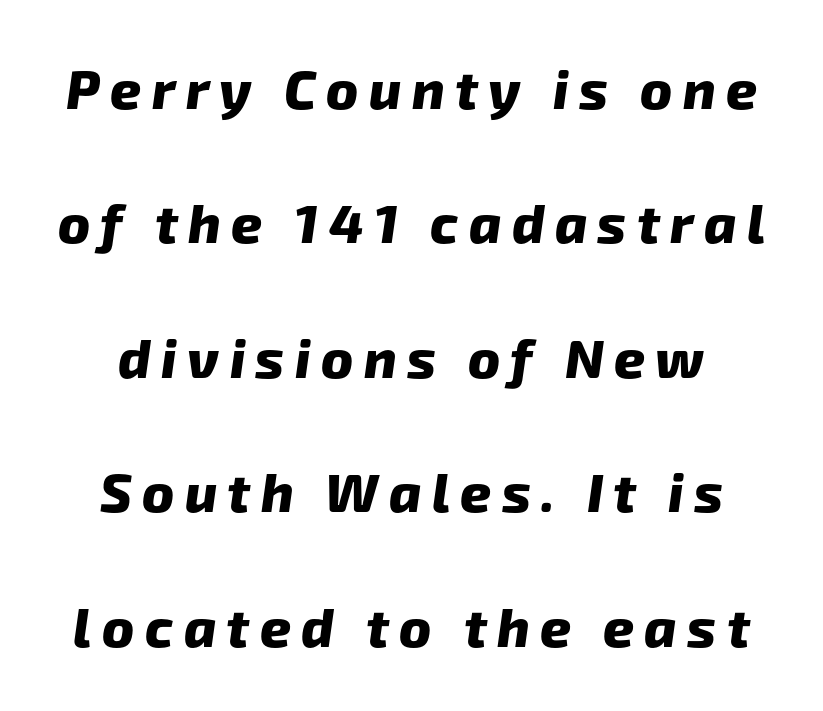
{"serif": "no", "bold": "yes", "weight": "heavy", "width": "normal", "stroke_contrast": "low", "x_height": "medium", "monospaced": "no", "underline": "no", "line_spacing": "loose", "line_spacing_ratio": 2.49, "glyph_px": 54}
